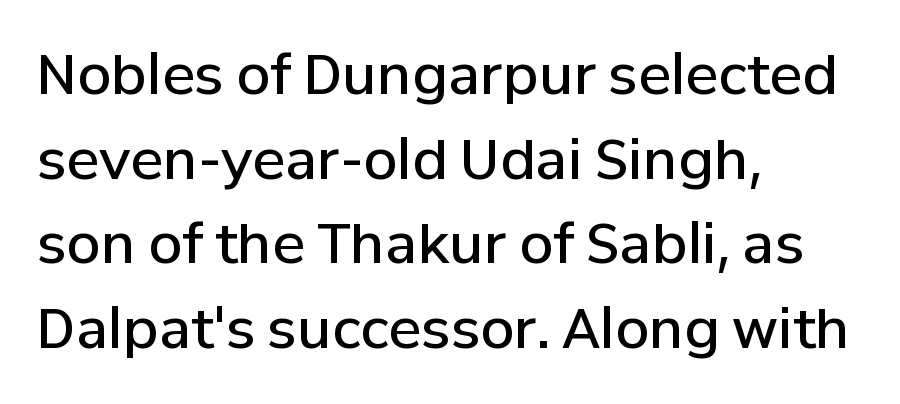
The rag falls on the right side of this text block. Strokes here are thickened, but only to semibold level. No italicization has been applied; the sample stays upright. Successive baselines arrive at the customary interval. You could not count columns in this text — the font is proportionally spaced.
